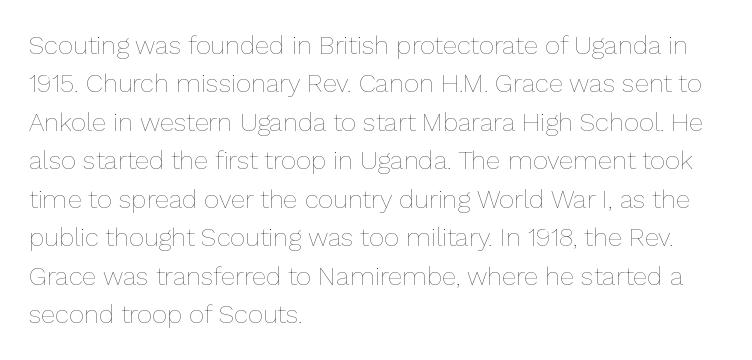
Q: Is the text bold? A: No.
Q: Is the text italic (slanted)? A: No, it is upright.
Q: Is the text underlined? A: No.
Q: How is the paragraph aligned? A: Left-aligned.
Q: Is the spacing between letters normal or unusually wide? A: Normal.
Q: Is the spacing between lines tight, normal or loose? A: Normal.
